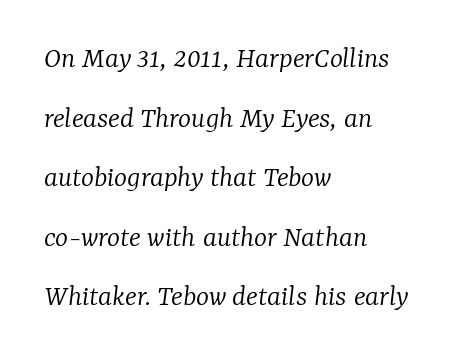
Q: Is the text bold? A: No.
Q: Is the text italic (slanted)? A: Yes, it leans right by about 7 degrees.
Q: Is the typeface a serif or a sans-serif typeface? A: Serif.
Q: Is the text underlined? A: No.
Q: How is the paragraph aligned? A: Left-aligned.
Q: Is the spacing between letters normal or unusually wide? A: Normal.
Q: Is the spacing between lines tight, normal or loose? A: Loose.
Q: Width (condensed, normal, or wide)? A: Normal.
Q: Stroke contrast? A: Low.
Q: x-height? A: Medium.
Q: Monospaced? A: No.
